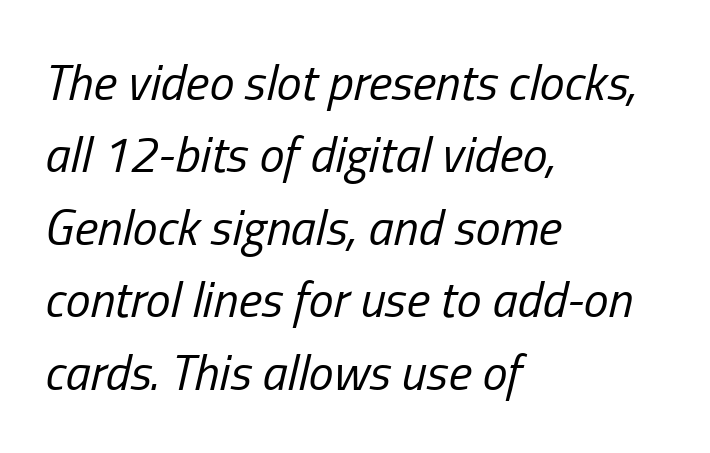
{"italic": "yes", "lean": "right", "slant_degrees": 13, "bold": "no", "weight": "regular", "width": "condensed", "stroke_contrast": "low", "x_height": "medium", "monospaced": "no", "underline": "no", "align": "left", "line_spacing": "normal", "line_spacing_ratio": 1.45, "letter_spacing": "normal", "letter_spacing_em": 0.0, "glyph_px": 50}
